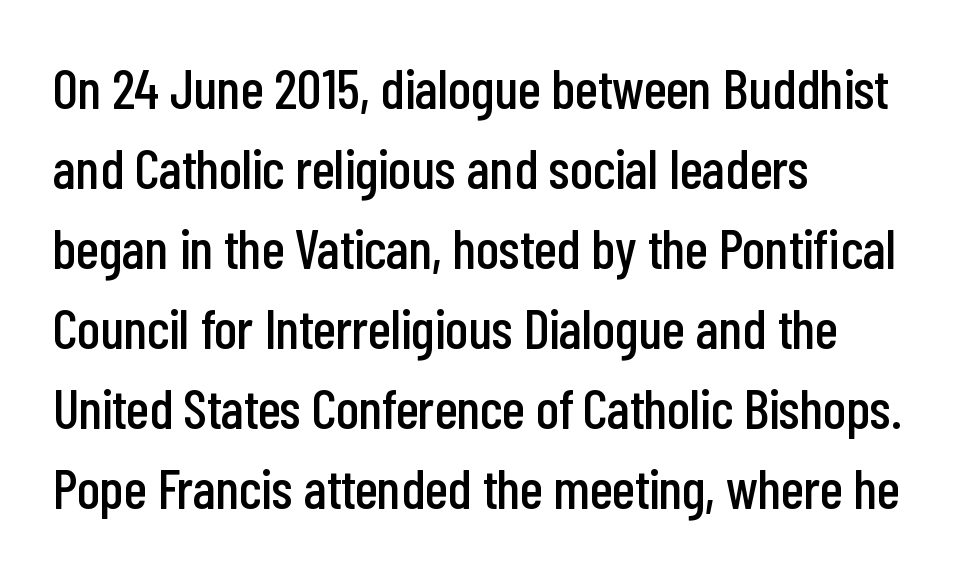
Q: Is the text italic (slanted)? A: No, it is upright.
Q: Is the typeface a serif or a sans-serif typeface? A: Sans-serif.
Q: Is the text underlined? A: No.
Q: How is the paragraph aligned? A: Left-aligned.
Q: Is the spacing between letters normal or unusually wide? A: Normal.
Q: Is the spacing between lines tight, normal or loose? A: Normal.
Q: Width (condensed, normal, or wide)? A: Condensed.
Q: Stroke contrast? A: Low.
Q: x-height? A: Medium.
Q: Monospaced? A: No.
